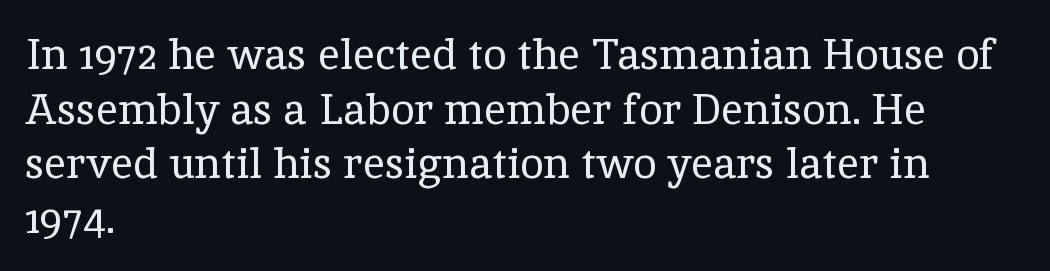
Q: Is the text bold? A: No.
Q: Is the text italic (slanted)? A: No, it is upright.
Q: Is the typeface a serif or a sans-serif typeface? A: Serif.
Q: Is the text underlined? A: No.
Q: How is the paragraph aligned? A: Left-aligned.
Q: Is the spacing between letters normal or unusually wide? A: Normal.
Q: Is the spacing between lines tight, normal or loose? A: Normal.
Q: Width (condensed, normal, or wide)? A: Normal.
Q: x-height? A: Medium.
Q: Monospaced? A: No.
